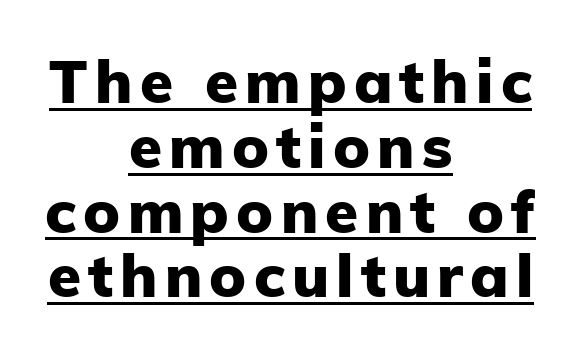
The image shows 60 px heavy sans-serif type, upright; set centered, tight line spacing (1.08x), underlined; low stroke contrast and a medium x-height.
